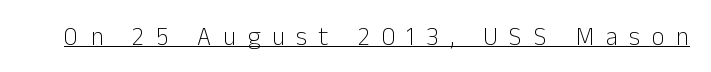
The image shows 25 px text type, upright; set unusually wide letter spacing (+0.47 em), underlined.
